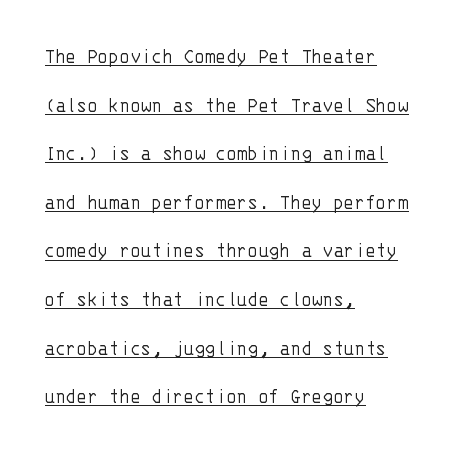
The image shows 22 px text type, upright; set left-aligned, loose line spacing (2.21x), normal letter spacing, underlined.
